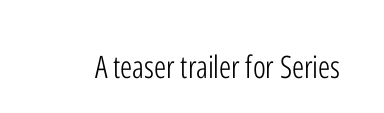
The image shows 31 px light, condensed sans-serif type, upright; set normal letter spacing, not underlined; low stroke contrast and a medium x-height.
